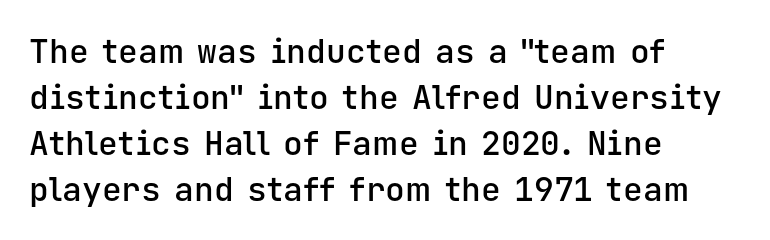
Q: Is the text bold? A: Semi-bold.
Q: Is the text italic (slanted)? A: No, it is upright.
Q: Is the typeface a serif or a sans-serif typeface? A: Sans-serif.
Q: Is the text underlined? A: No.
Q: How is the paragraph aligned? A: Left-aligned.
Q: Is the spacing between letters normal or unusually wide? A: Normal.
Q: Is the spacing between lines tight, normal or loose? A: Normal.
Q: Width (condensed, normal, or wide)? A: Normal.
Q: Stroke contrast? A: Low.
Q: x-height? A: Medium.
Q: Monospaced? A: Yes.
